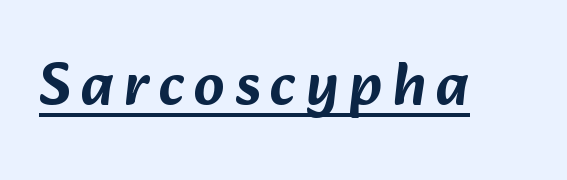
Q: Is the typeface a serif or a sans-serif typeface? A: Sans-serif.
Q: Is the text underlined? A: Yes.
Q: Width (condensed, normal, or wide)? A: Normal.
Q: Stroke contrast? A: Low.
Q: x-height? A: Medium.
Q: Monospaced? A: No.
